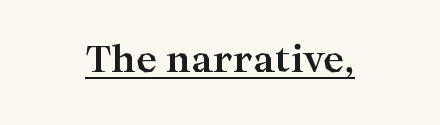
Q: Is the text bold? A: Yes.
Q: Is the text italic (slanted)? A: No, it is upright.
Q: Is the typeface a serif or a sans-serif typeface? A: Serif.
Q: Is the text underlined? A: Yes.
Q: Is the spacing between letters normal or unusually wide? A: Normal.
Q: Width (condensed, normal, or wide)? A: Wide.
Q: Stroke contrast? A: High.
Q: x-height? A: Medium.
Q: Monospaced? A: No.
